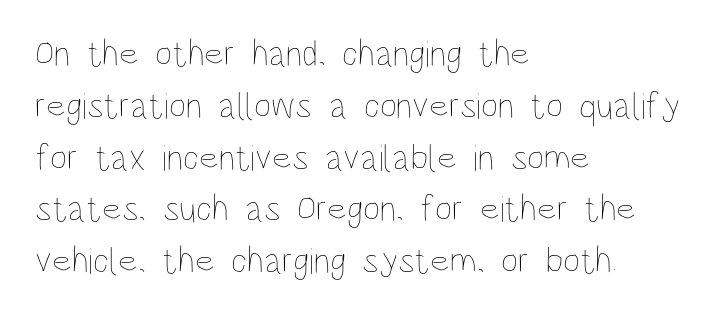
Compared with typical body copy, the letter spacing here is the same. The paragraph has a hard left edge and a soft right edge. Type without underlining. Posture: upright roman. Summary of weight: not heavy and not bold. Character widths vary here, with narrow letters taking less room than wide ones.
